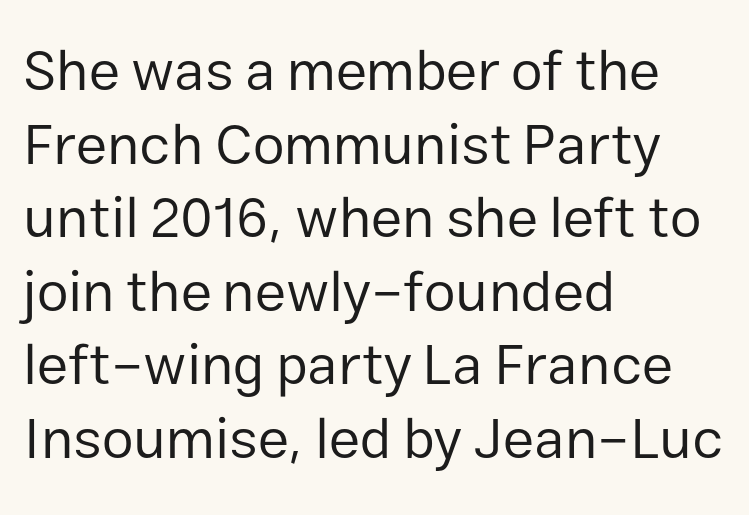
Q: Is the text bold? A: No.
Q: Is the text italic (slanted)? A: No, it is upright.
Q: Is the typeface a serif or a sans-serif typeface? A: Sans-serif.
Q: Is the text underlined? A: No.
Q: How is the paragraph aligned? A: Left-aligned.
Q: Is the spacing between letters normal or unusually wide? A: Normal.
Q: Is the spacing between lines tight, normal or loose? A: Normal.
Q: Width (condensed, normal, or wide)? A: Normal.
Q: Stroke contrast? A: Low.
Q: x-height? A: Medium.
Q: Monospaced? A: No.
